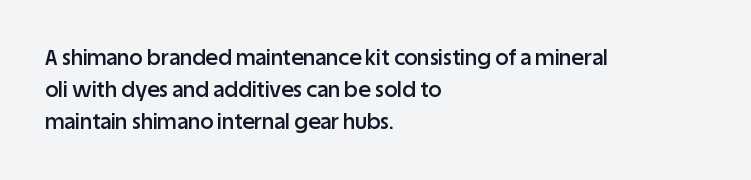
Q: Is the text bold? A: Semi-bold.
Q: Is the text italic (slanted)? A: No, it is upright.
Q: Is the text underlined? A: No.
Q: How is the paragraph aligned? A: Left-aligned.
Q: Is the spacing between letters normal or unusually wide? A: Normal.
Q: Is the spacing between lines tight, normal or loose? A: Normal.
